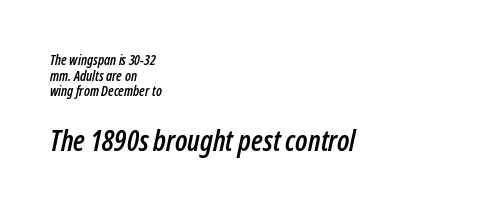
The image shows 29 px condensed type, italic (leaning right); set left-aligned, tight line spacing (1.11x), normal letter spacing, not underlined; the second (bottom) block is 2.07x larger; low stroke contrast and a medium x-height.
